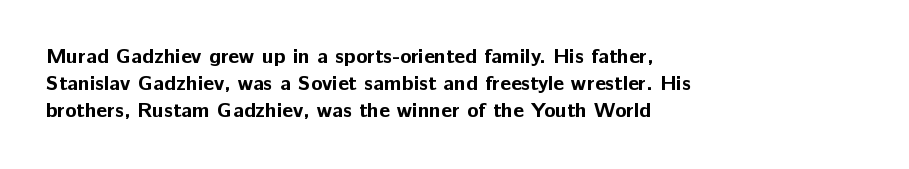
The space directly below the letters is spotless. In terms of leading, this rendering sits right in the middle. Notice how the stems are strictly vertical — no italics here. Honestly, the letter spacing is just normal — you wouldn't notice it. Typesetter's note: full bold, strokes at maximum text heaviness.
